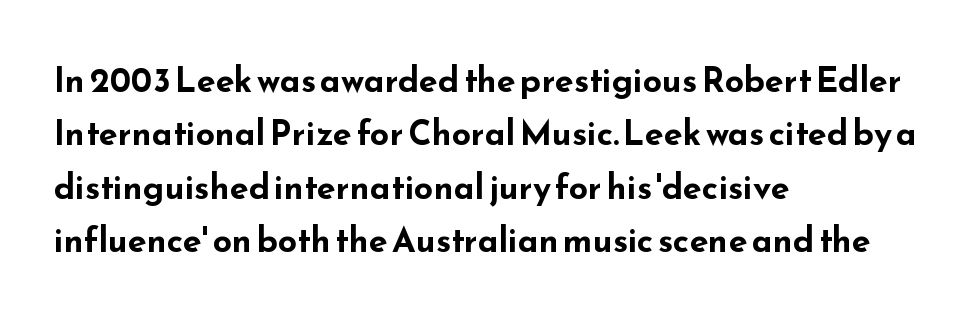
Q: Is the text bold? A: Yes.
Q: Is the text italic (slanted)? A: No, it is upright.
Q: Is the typeface a serif or a sans-serif typeface? A: Sans-serif.
Q: Is the text underlined? A: No.
Q: How is the paragraph aligned? A: Left-aligned.
Q: Is the spacing between letters normal or unusually wide? A: Normal.
Q: Is the spacing between lines tight, normal or loose? A: Normal.
Q: Width (condensed, normal, or wide)? A: Wide.
Q: Stroke contrast? A: Low.
Q: x-height? A: Small.
Q: Monospaced? A: No.
